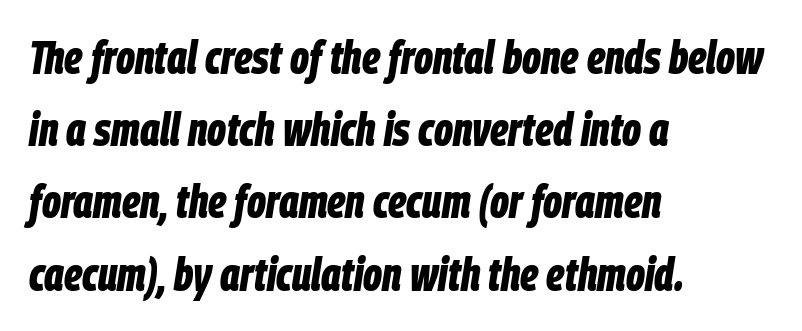
The image shows 46 px bold, condensed type, italic (leaning right); set left-aligned, normal line spacing (1.57x), normal letter spacing, not underlined; low stroke contrast and a large x-height.
